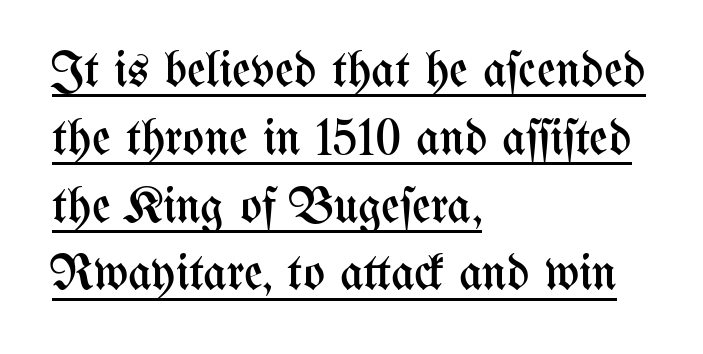
The image shows 51 px regular-weight, condensed type, upright; set left-aligned, normal line spacing (1.33x), normal letter spacing, underlined; medium stroke contrast and a medium x-height.
